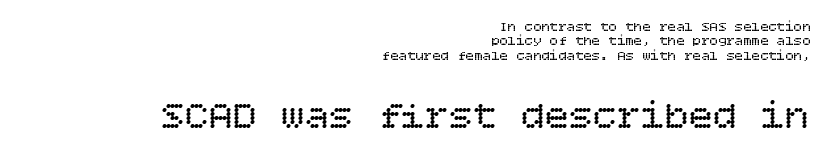
Type size steps up from the first block to the second. A typesetter would call this zero additional tracking. The gap between lines stays unmarked. Leftover space on each line is placed entirely before the opening word.
